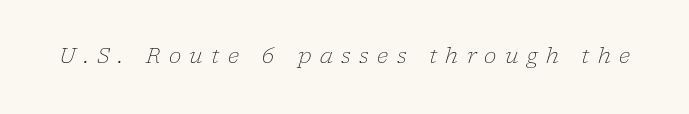
Descenders are the only things crossing below the line. Weight: not bold — regular or lighter. Emphasis-style slanted type is in use. Between one letter and the next there's a generous, obvious gap.
